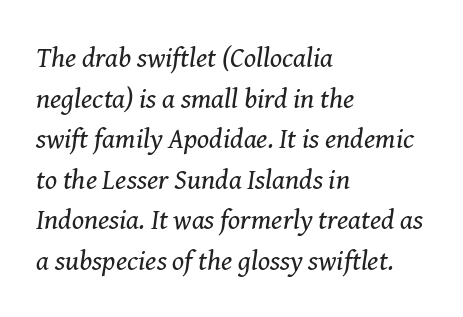
This is oblique type, the kind used for emphasis or titles. Is this a heavy cut? Hardly; it is regular or lighter. Students, note that the glyphs here touch the page at normal intervals. Typeset ragged right — the left edge is the straight one. The rows are spaced the way most documents space them.
